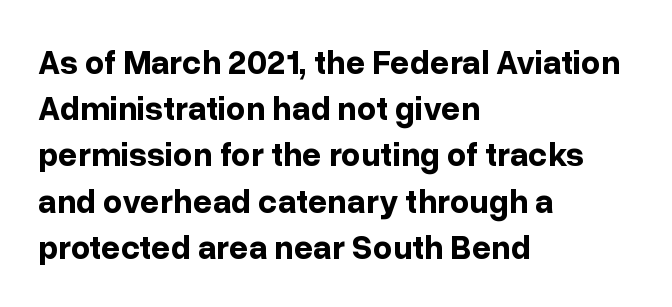
The image shows 34 px bold sans-serif type, upright; set left-aligned, normal line spacing (1.36x), normal letter spacing, not underlined; low stroke contrast and a medium x-height.
